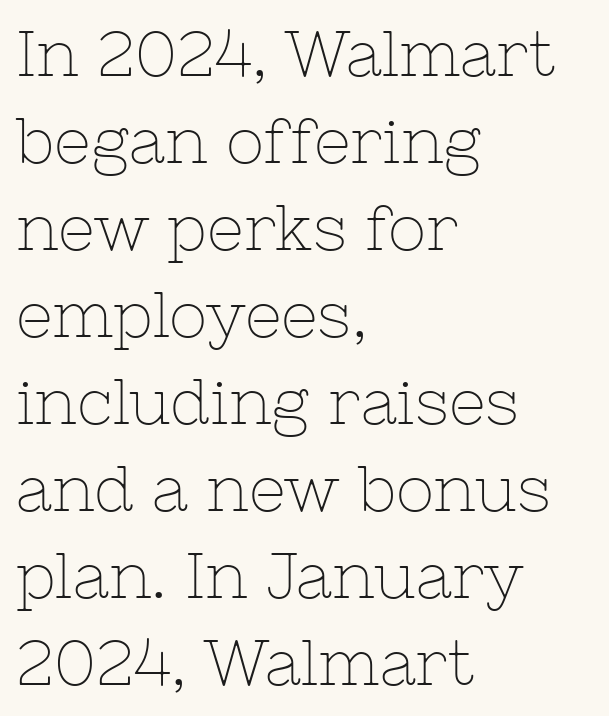
{"serif": "yes", "italic": "no", "bold": "no", "weight": "thin", "width": "normal", "stroke_contrast": "low", "x_height": "medium", "monospaced": "no", "underline": "no", "align": "left", "line_spacing": "normal", "line_spacing_ratio": 1.36, "letter_spacing": "normal", "letter_spacing_em": 0.0, "glyph_px": 64}
